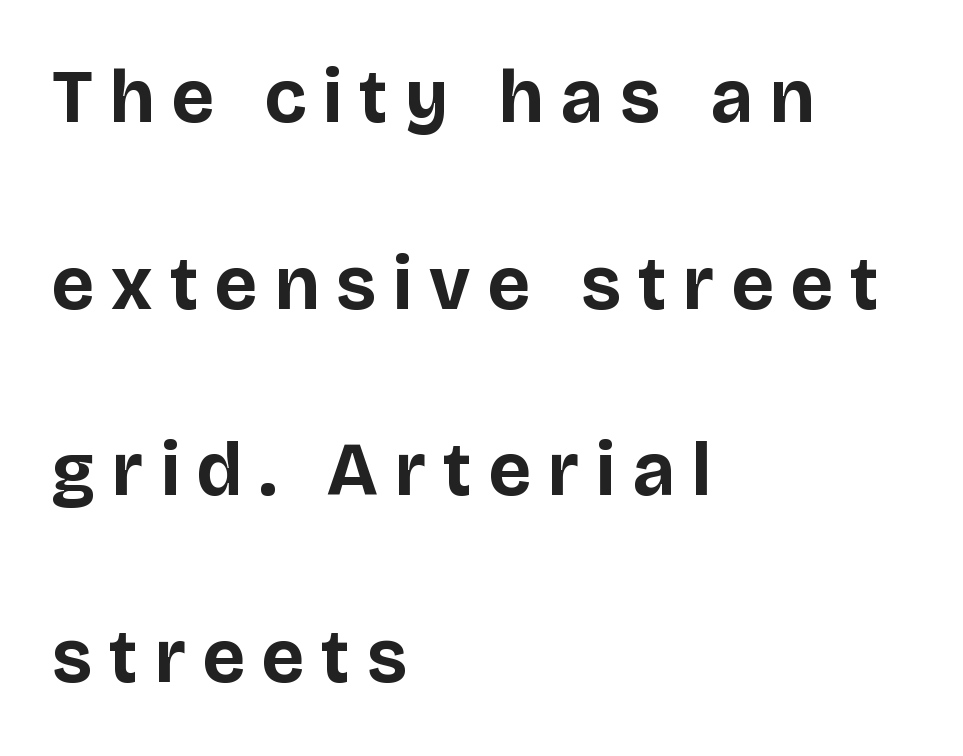
Tracking value appears strongly positive — letters spread wide. Style check: upright. Looks like regular typesetting: each glyph gets only the width it needs. The compositor pushed each line to the left boundary. Are there feet on the stems? There aren't — it's a sans. The glyphs have the mass of a bold cut.
